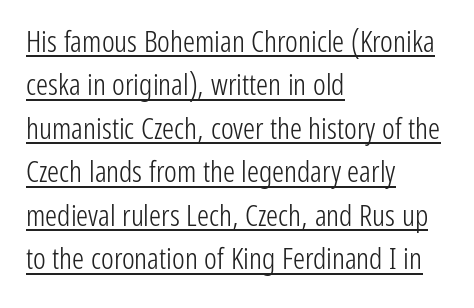
Is the block centered? No — it sits flush against the left margin. The string is rendered with underlining switched on. Default kerning and tracking; the words read as compact shapes. Each letter's strokes conclude bluntly, with no projecting serifs. The cut favours lightness, reaching ordinary text weight at its darkest.
